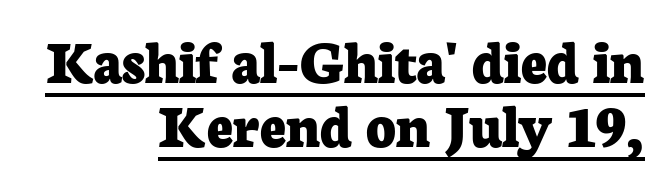
The image shows 64 px bold serif type, upright; set right-aligned, tight line spacing (1.0x), normal letter spacing, underlined; low stroke contrast and a medium x-height.
